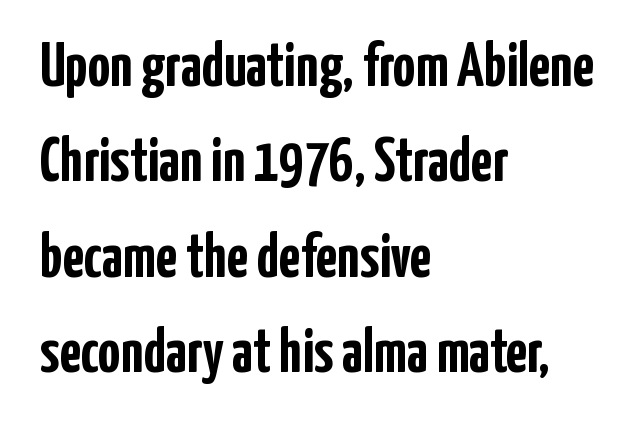
The passage is arranged the way most books set body copy — flush left. Compared with typical paragraphs, the rows here are spaced about the same. The letters advance in unequal steps, a hallmark of proportional type. Do the letters lean? They stand straight. Look at the stroke-to-counter ratio: heavy, a bold. This sample uses plain, unmodified letter spacing.
